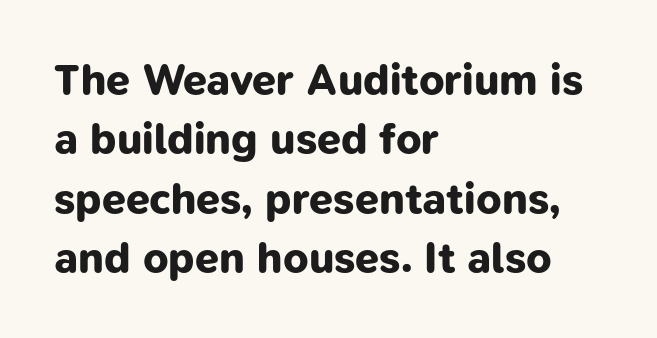
Lines of text with bare space underneath. Does the type have serifs? No, each stem ends abruptly. The paragraph has a hard left edge and a soft right edge. Leading: standard.
